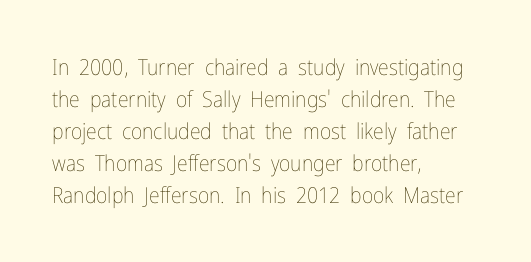
Q: Is the text bold? A: No.
Q: Is the text italic (slanted)? A: No, it is upright.
Q: Is the text underlined? A: No.
Q: How is the paragraph aligned? A: Left-aligned.
Q: Is the spacing between letters normal or unusually wide? A: Normal.
Q: Is the spacing between lines tight, normal or loose? A: Normal.
